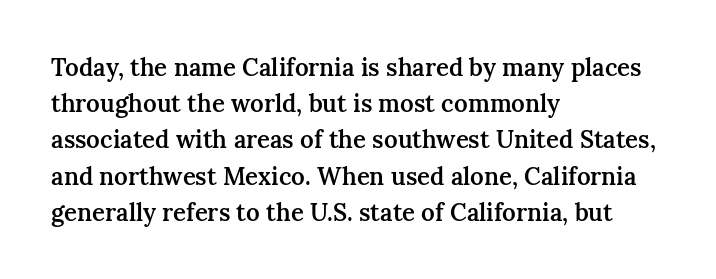
Quick note: not italic, upright. The baseline area is clear. Short and long lines alike share a common starting point at left. Students, observe: this is what conventionally led text looks like.
